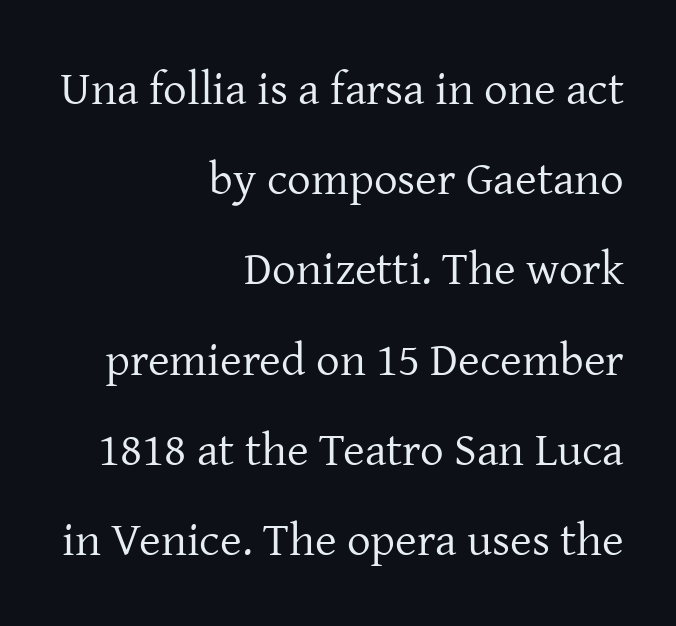
{"serif": "yes", "italic": "no", "bold": "no", "weight": "regular", "width": "normal", "stroke_contrast": "low", "x_height": "medium", "monospaced": "no", "underline": "no", "align": "right", "line_spacing": "loose", "line_spacing_ratio": 1.92, "letter_spacing": "normal", "letter_spacing_em": 0.0, "glyph_px": 47}
